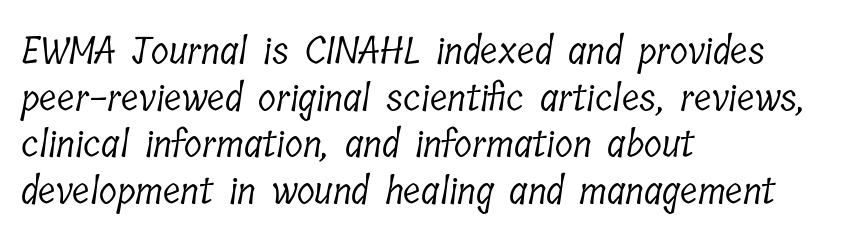
{"serif": "yes", "bold": "no", "weight": "light", "width": "condensed", "stroke_contrast": "low", "x_height": "medium", "monospaced": "no", "underline": "no", "align": "left", "line_spacing": "normal", "line_spacing_ratio": 1.26, "letter_spacing": "normal", "letter_spacing_em": 0.0, "glyph_px": 37}
